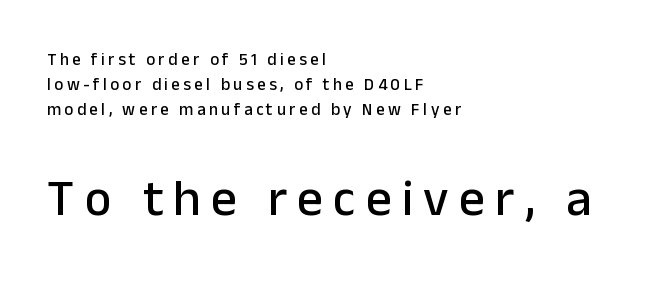
{"serif": "no", "italic": "no", "width": "normal", "stroke_contrast": "low", "x_height": "medium", "monospaced": "no", "underline": "no", "align": "left", "line_spacing": "normal", "line_spacing_ratio": 1.48, "letter_spacing": "wide", "letter_spacing_em": 0.2, "larger_block": "second", "size_ratio": 3.0, "glyph_px": 51}
